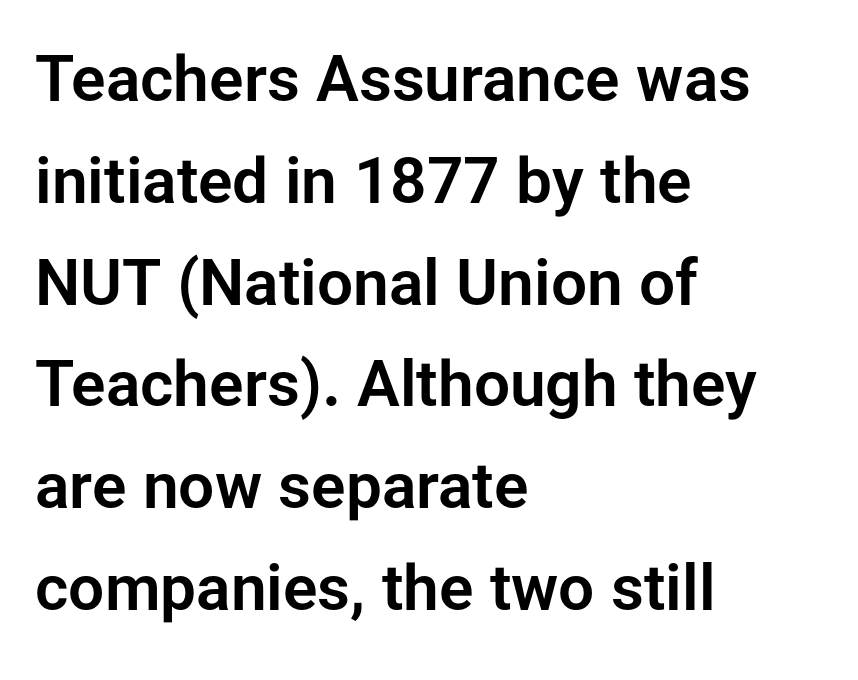
Line spacing here is normal. Check where the strokes stop: nothing finishes them off — pure sans. Note the varied advance widths — an 'i' is clearly narrower than an 'm'. Quick note: not italic, upright. The lines are quadded left. Decoration check: the copy has no underline.
